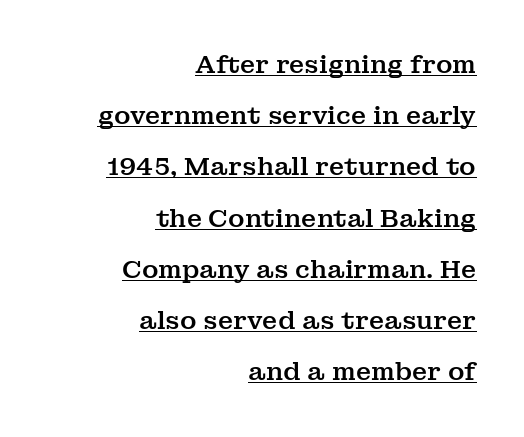
Nobody touched the tracking dial on this one. This sample uses an upright cut, with every glyph sitting square on the baseline. Casual observation: everything's shoved over to the right. A continuous stroke trails under the words, as in a hyperlink. The lines are spread far apart with generous leading.
